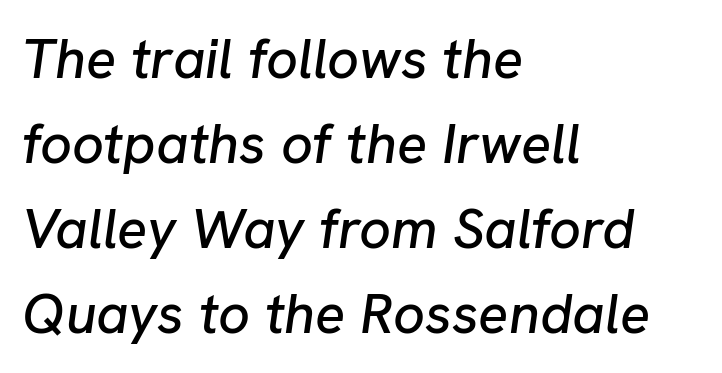
Q: Is the text italic (slanted)? A: Yes, it leans right by about 8 degrees.
Q: Is the text underlined? A: No.
Q: How is the paragraph aligned? A: Left-aligned.
Q: Is the spacing between letters normal or unusually wide? A: Normal.
Q: Is the spacing between lines tight, normal or loose? A: Normal.
Q: Width (condensed, normal, or wide)? A: Normal.
Q: Stroke contrast? A: Low.
Q: x-height? A: Medium.
Q: Monospaced? A: No.
